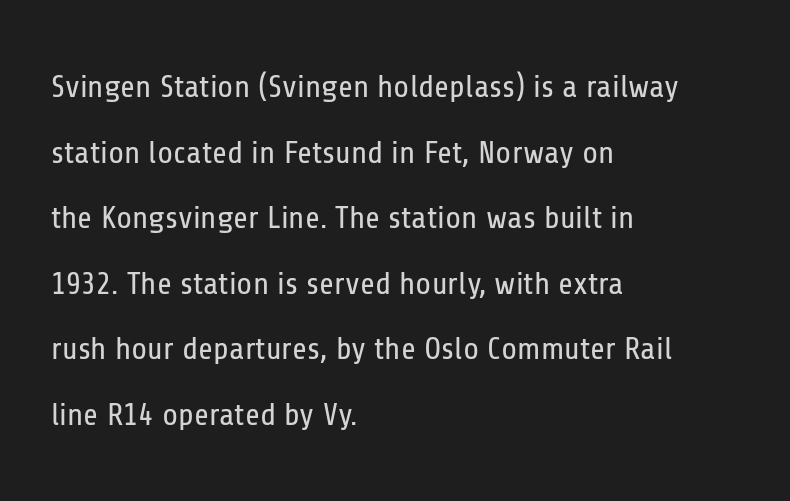
Q: Is the text bold? A: No.
Q: Is the text italic (slanted)? A: No, it is upright.
Q: Is the typeface a serif or a sans-serif typeface? A: Sans-serif.
Q: Is the text underlined? A: No.
Q: How is the paragraph aligned? A: Left-aligned.
Q: Is the spacing between letters normal or unusually wide? A: Normal.
Q: Is the spacing between lines tight, normal or loose? A: Loose.
Q: Width (condensed, normal, or wide)? A: Condensed.
Q: Stroke contrast? A: Low.
Q: x-height? A: Medium.
Q: Monospaced? A: No.
